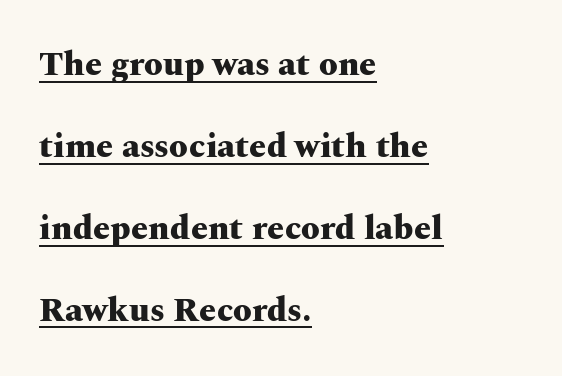
How are the letters spaced? Ordinarily, with no added tracking. Leftover space on each line is placed entirely after the last word. Here the designer chose a conventional face with non-uniform glyph widths. These lines are composed in type with serifs.
